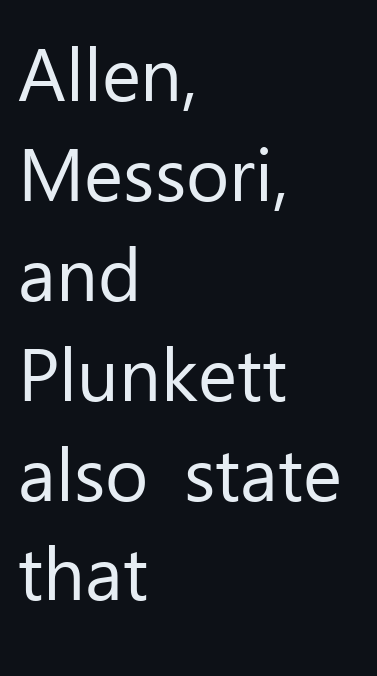
The paragraph has a hard left edge and a soft right edge. Is this a fixed-width face? No — the glyphs have proportional, varying widths. Stroke mass is kept to a normal reading level or below. Check under the words: just untouched page. Regarding leading, the lines here are spaced in the standard way.
